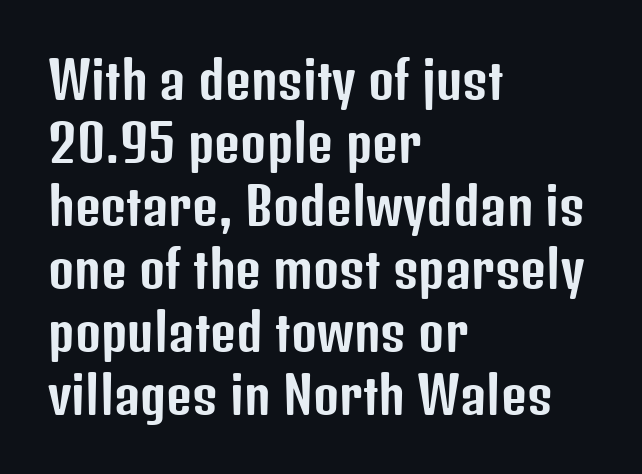
The image shows 50 px condensed sans-serif type, upright; set left-aligned, normal line spacing (1.26x), normal letter spacing, not underlined; low stroke contrast and a medium x-height.
